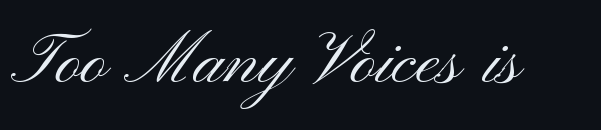
The image shows 71 px light, wide sans-serif type; set normal letter spacing, not underlined; medium stroke contrast and a small x-height.
